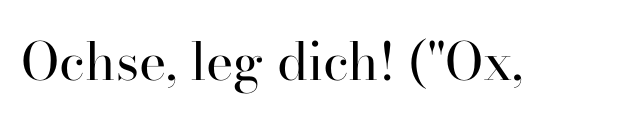
The image shows 52 px regular-weight serif type, upright; set normal letter spacing, not underlined; high stroke contrast and a small x-height.
